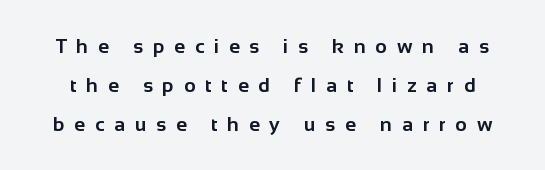
The image shows 20 px bold type, upright; set loose line spacing (1.94x), unusually wide letter spacing (+0.49 em), not underlined.
